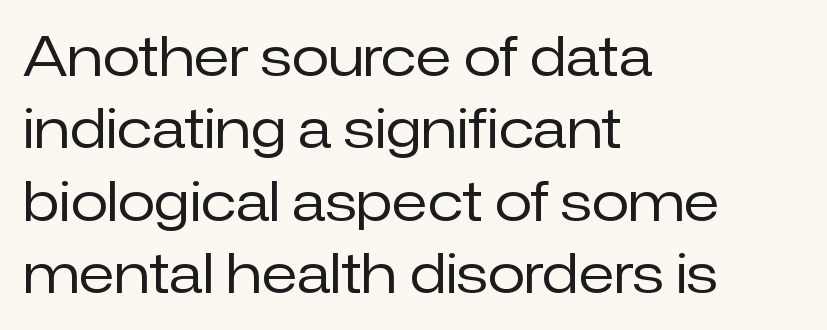
The image shows 54 px regular-weight sans-serif type, upright; set left-aligned, normal line spacing (1.34x), normal letter spacing, not underlined; low stroke contrast and a medium x-height.
